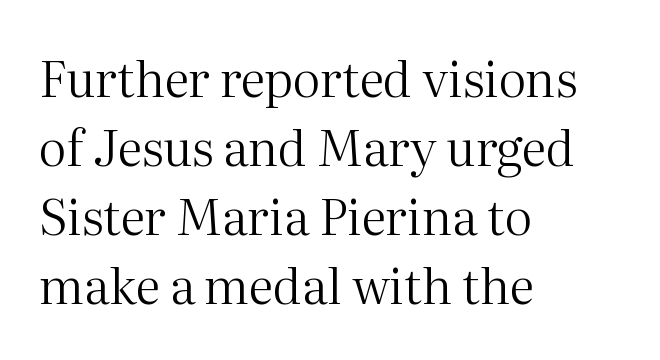
Q: Is the text bold? A: No.
Q: Is the text italic (slanted)? A: No, it is upright.
Q: Is the typeface a serif or a sans-serif typeface? A: Serif.
Q: Is the text underlined? A: No.
Q: How is the paragraph aligned? A: Left-aligned.
Q: Is the spacing between letters normal or unusually wide? A: Normal.
Q: Is the spacing between lines tight, normal or loose? A: Normal.
Q: Width (condensed, normal, or wide)? A: Normal.
Q: Stroke contrast? A: Medium.
Q: x-height? A: Medium.
Q: Monospaced? A: No.
